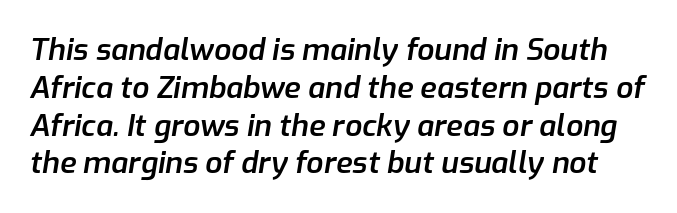
{"italic": "yes", "lean": "right", "slant_degrees": 9, "bold": "semi", "weight": "semibold", "width": "normal", "stroke_contrast": "low", "x_height": "medium", "monospaced": "no", "underline": "no", "line_spacing": "normal", "line_spacing_ratio": 1.26, "letter_spacing": "normal", "letter_spacing_em": 0.0, "glyph_px": 30}
